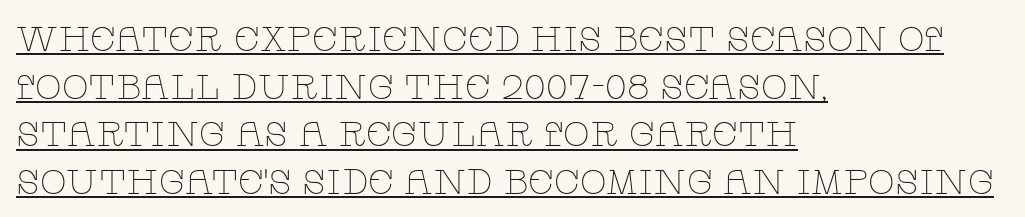
{"serif": "yes", "italic": "no", "bold": "no", "weight": "thin", "width": "wide", "stroke_contrast": "low", "x_height": "large", "monospaced": "no", "underline": "yes", "align": "left", "line_spacing": "normal", "line_spacing_ratio": 1.36, "letter_spacing": "normal", "letter_spacing_em": 0.0, "glyph_px": 35}
